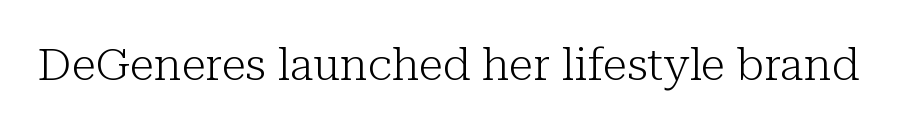
{"serif": "yes", "italic": "no", "bold": "no", "weight": "light", "width": "normal", "stroke_contrast": "low", "x_height": "medium", "monospaced": "no", "underline": "no", "letter_spacing": "normal", "letter_spacing_em": 0.0, "glyph_px": 45}
